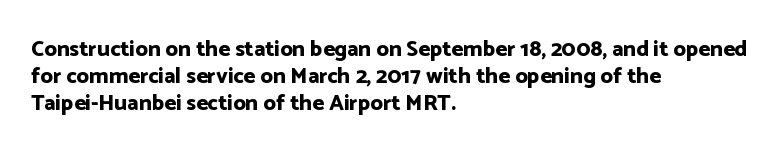
The image shows 22 px bold type, upright; set left-aligned, line spacing 1.22x, normal letter spacing, not underlined.
